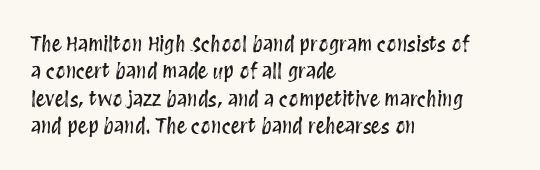
{"italic": "no", "underline": "no", "align": "left", "line_spacing": "normal", "line_spacing_ratio": 1.37, "letter_spacing": "normal", "letter_spacing_em": 0.0, "glyph_px": 20}
